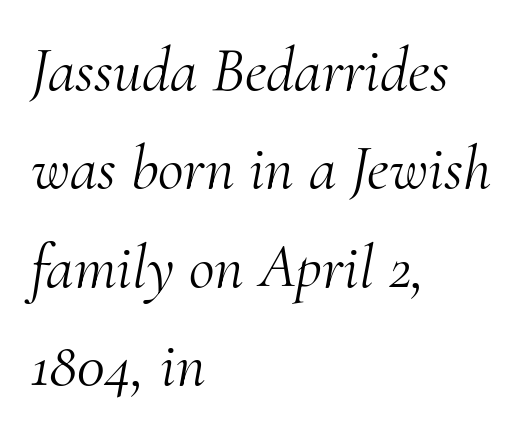
The image shows 63 px light serif type, italic (leaning right); set left-aligned, normal line spacing (1.56x), normal letter spacing, not underlined; medium stroke contrast and a small x-height.
